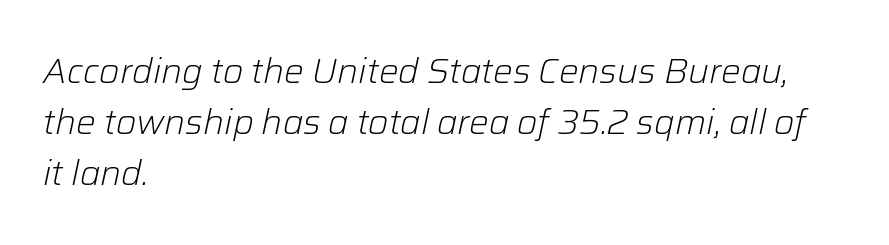
Q: Is the text bold? A: No.
Q: Is the text italic (slanted)? A: Yes, it leans right by about 12 degrees.
Q: Is the text underlined? A: No.
Q: How is the paragraph aligned? A: Left-aligned.
Q: Is the spacing between letters normal or unusually wide? A: Normal.
Q: Is the spacing between lines tight, normal or loose? A: Normal.
Q: Width (condensed, normal, or wide)? A: Normal.
Q: Stroke contrast? A: Low.
Q: x-height? A: Medium.
Q: Monospaced? A: No.
